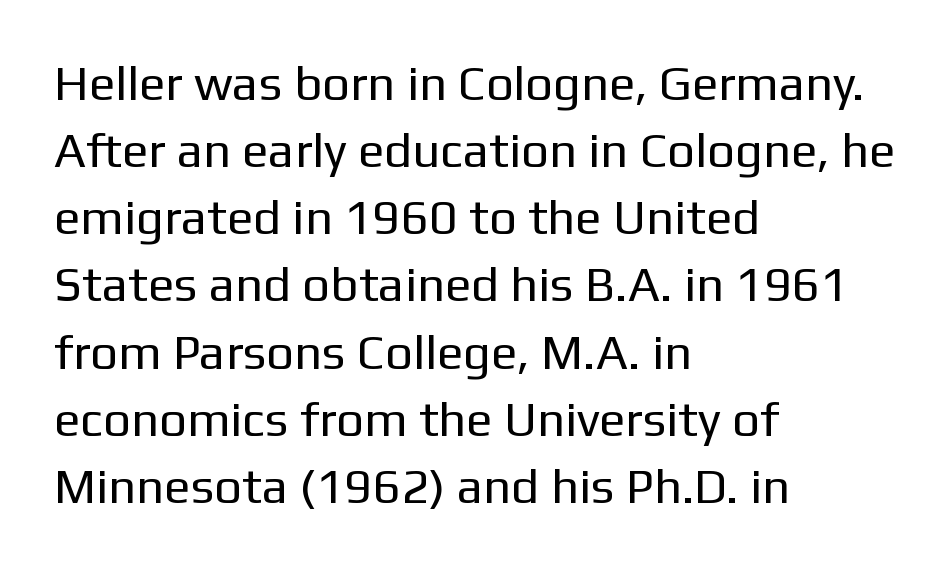
The image shows 49 px regular-weight sans-serif type, upright; set left-aligned, normal line spacing (1.37x), normal letter spacing, not underlined; low stroke contrast and a medium x-height.
